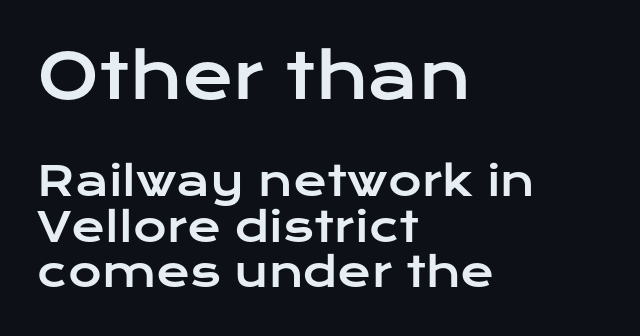
You could barely slide anything between these rows. Standard letterfit; no display-style spreading of the glyphs. Teacher's note: observe the even left margin — that is flush-left alignment. Quick note: underline off. These two chunks differ in scale, with the top chunk taking the larger measure.
